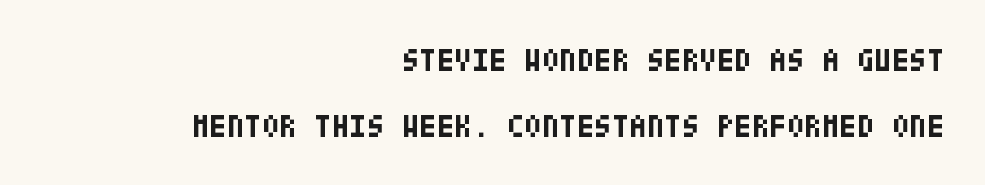
Q: Is the text bold? A: Yes.
Q: Is the text italic (slanted)? A: No, it is upright.
Q: Is the typeface a serif or a sans-serif typeface? A: Sans-serif.
Q: Is the text underlined? A: No.
Q: How is the paragraph aligned? A: Right-aligned.
Q: Is the spacing between letters normal or unusually wide? A: Normal.
Q: Is the spacing between lines tight, normal or loose? A: Loose.
Q: Width (condensed, normal, or wide)? A: Condensed.
Q: Stroke contrast? A: Low.
Q: x-height? A: Large.
